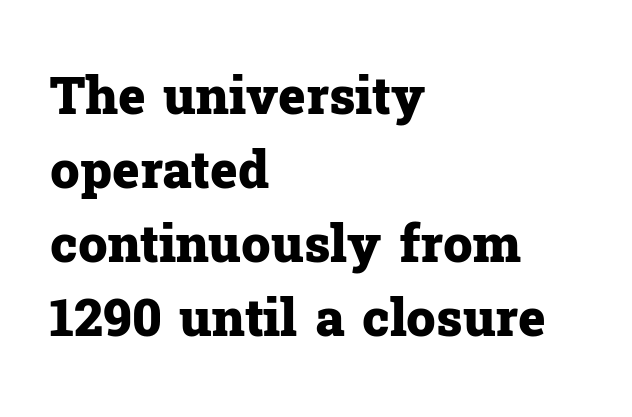
Q: Is the text bold? A: Yes.
Q: Is the text italic (slanted)? A: No, it is upright.
Q: Is the typeface a serif or a sans-serif typeface? A: Serif.
Q: Is the text underlined? A: No.
Q: How is the paragraph aligned? A: Left-aligned.
Q: Is the spacing between letters normal or unusually wide? A: Normal.
Q: Is the spacing between lines tight, normal or loose? A: Normal.
Q: Width (condensed, normal, or wide)? A: Normal.
Q: Stroke contrast? A: Low.
Q: x-height? A: Medium.
Q: Monospaced? A: No.
